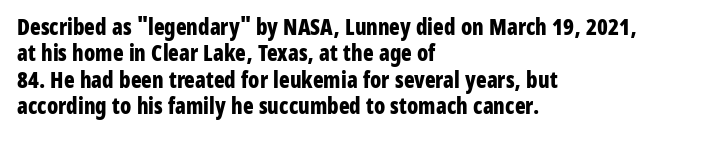
Q: Is the text bold? A: Yes.
Q: Is the text italic (slanted)? A: No, it is upright.
Q: Is the text underlined? A: No.
Q: How is the paragraph aligned? A: Left-aligned.
Q: Is the spacing between letters normal or unusually wide? A: Normal.
